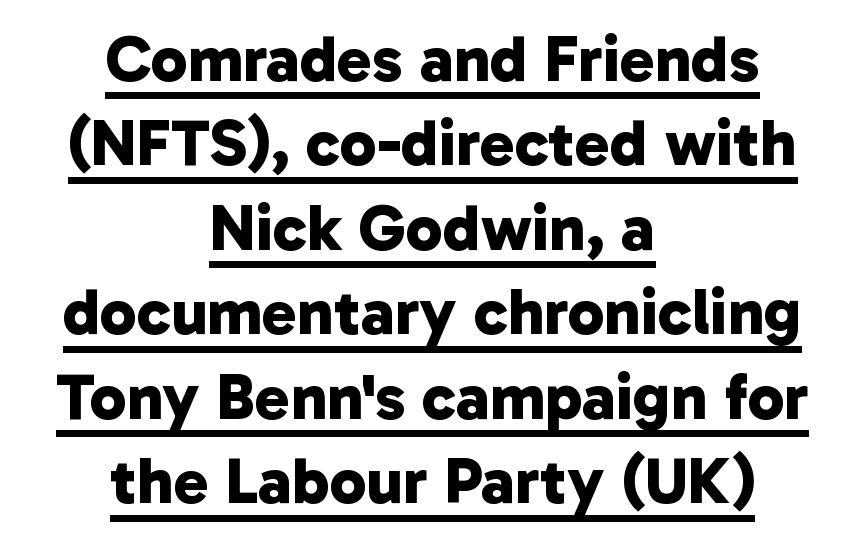
The image shows 66 px bold sans-serif type; set centered, normal line spacing (1.28x), normal letter spacing, underlined; low stroke contrast and a medium x-height.
